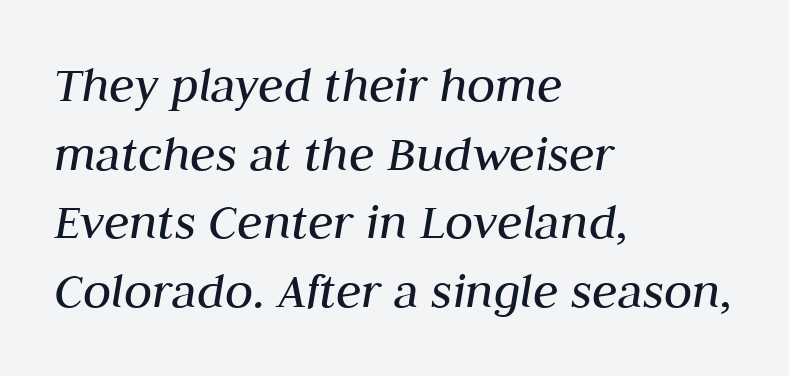
Leading: standard. Letter spacing: default. The passage is arranged the way most books set body copy — flush left. The specimen reads as italic at a glance. No extra ink here — the face is not bold.
